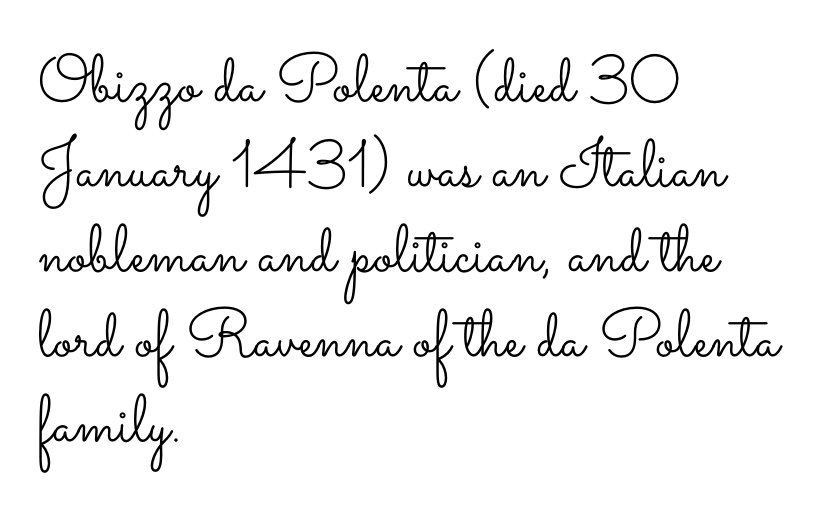
The image shows 67 px light, wide type; set left-aligned, normal line spacing (1.27x), normal letter spacing, not underlined; low stroke contrast and a small x-height.
